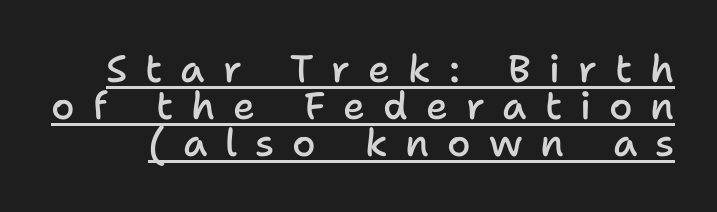
Q: Is the text bold? A: Semi-bold.
Q: Is the text italic (slanted)? A: No, it is upright.
Q: Is the typeface a serif or a sans-serif typeface? A: Sans-serif.
Q: Is the text underlined? A: Yes.
Q: Is the spacing between letters normal or unusually wide? A: Unusually wide.
Q: Is the spacing between lines tight, normal or loose? A: Tight.
Q: Width (condensed, normal, or wide)? A: Normal.
Q: Stroke contrast? A: Low.
Q: x-height? A: Medium.
Q: Monospaced? A: No.
